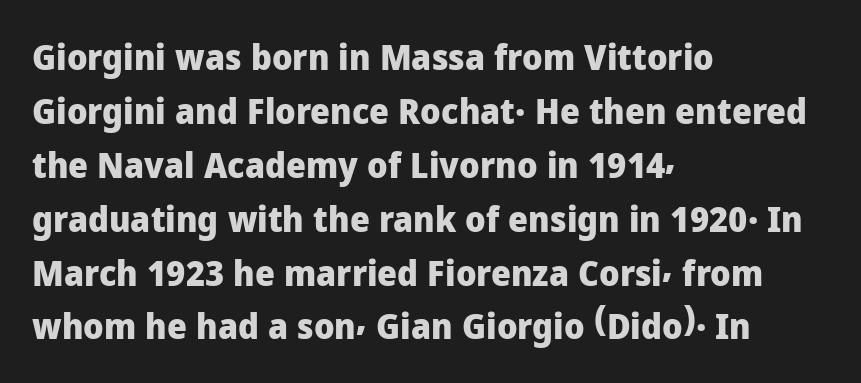
Italic: no, the glyphs are upright roman. A sans-serif font was chosen for this passage. The passage shown is emphatically bold. Summary of vertical rhythm: regular, with standard interline spacing. Has an underline been added? It has not.
